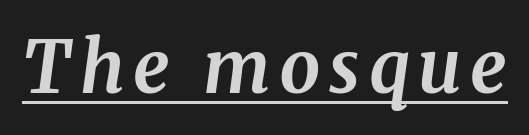
Q: Is the text bold? A: Yes.
Q: Is the text italic (slanted)? A: Yes, it leans right by about 8 degrees.
Q: Is the typeface a serif or a sans-serif typeface? A: Serif.
Q: Is the text underlined? A: Yes.
Q: Width (condensed, normal, or wide)? A: Normal.
Q: Stroke contrast? A: Medium.
Q: x-height? A: Medium.
Q: Monospaced? A: No.
